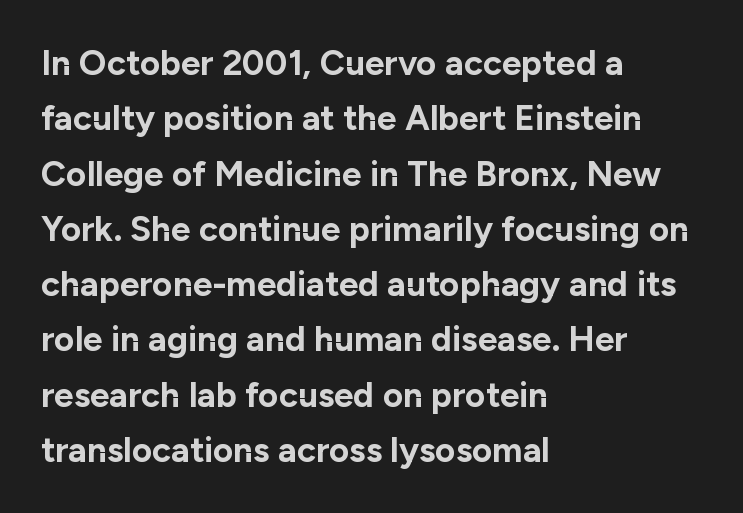
The image shows 35 px bold sans-serif type, upright; set left-aligned, normal line spacing (1.58x), normal letter spacing, not underlined; low stroke contrast and a medium x-height.
